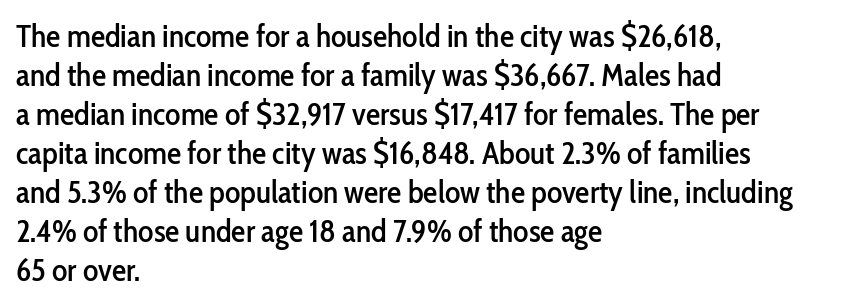
The image shows 32 px condensed sans-serif type, upright; set left-aligned, line spacing 1.22x, normal letter spacing, not underlined; low stroke contrast and a medium x-height.
